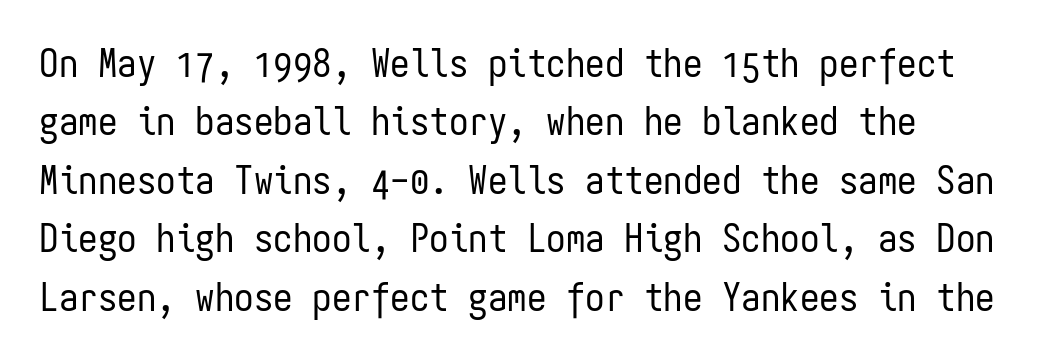
Observe the absence of serifs on each vertical stroke in this sample. Horizontally, the lines are justified to the leading edge only. The tracking reads as untouched default to a designer's eye. Tall strokes in this sample are plumb rather than angled. The font sits on the lighter half of the weight spectrum, regular included. Students, observe: this is what conventionally led text looks like.
